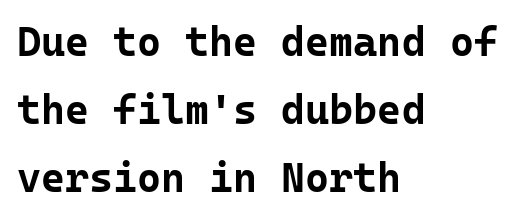
Q: Is the text bold? A: Yes.
Q: Is the text italic (slanted)? A: No, it is upright.
Q: Is the typeface a serif or a sans-serif typeface? A: Sans-serif.
Q: Is the text underlined? A: No.
Q: How is the paragraph aligned? A: Left-aligned.
Q: Is the spacing between letters normal or unusually wide? A: Normal.
Q: Is the spacing between lines tight, normal or loose? A: Normal.
Q: Width (condensed, normal, or wide)? A: Normal.
Q: Stroke contrast? A: Low.
Q: x-height? A: Medium.
Q: Monospaced? A: Yes.
